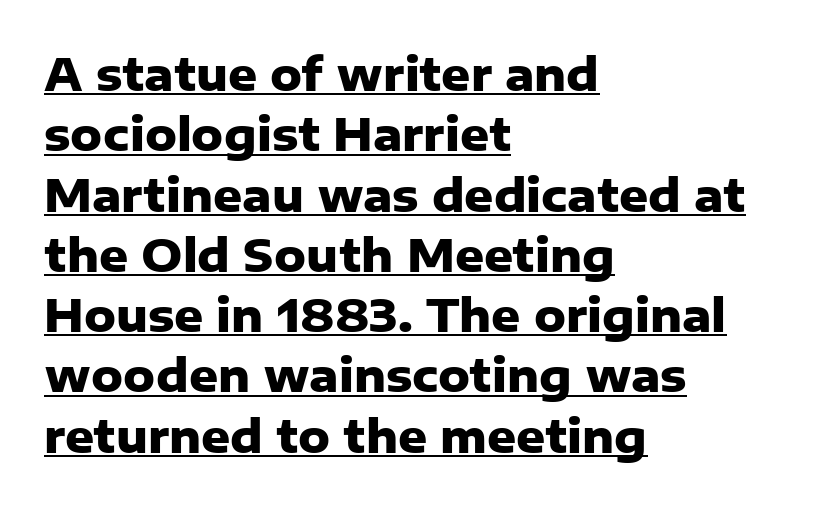
The image shows 45 px heavy sans-serif type, upright; set left-aligned, normal line spacing (1.34x), normal letter spacing, underlined; low stroke contrast and a medium x-height.
